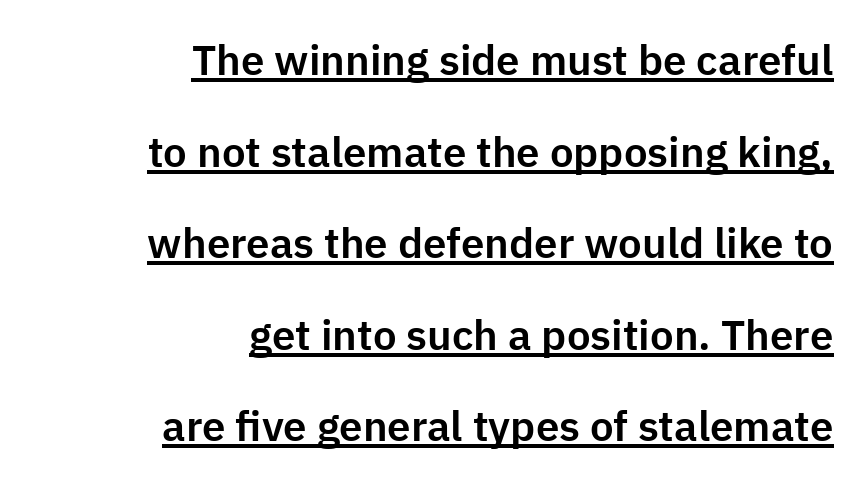
Leading: increased. Designer's note — italics off, roman on. This rendering features underlined lettering. Do the characters align in a grid? No, the font is proportional. This is sans-serif lettering, the kind often seen on screens and signage. Alignment: flush right.
